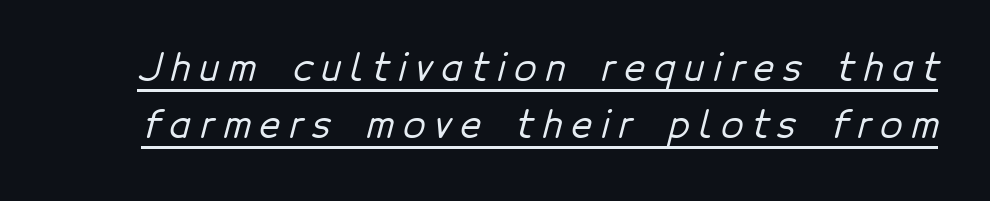
A typesetter would label this face a sans. Is there much room between lines? A standard amount, neither cramped nor airy. The passage shown has open, widely tracked lettering throughout. Descenders here cross a horizontal rule under the line.
